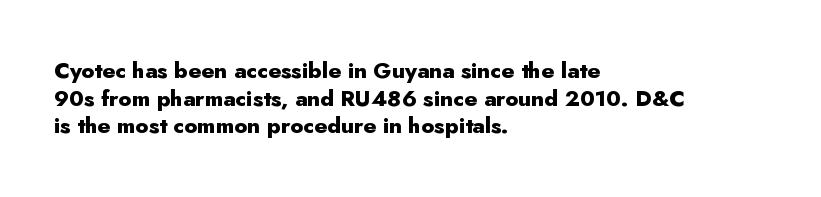
These words are printed bold, with thick strokes throughout. The string is rendered with underlining switched off. What's the leading like? Ordinary, nothing unusual. Tracking value appears to be zero — textbook default spacing. This rendering uses left alignment, leaving the right contour irregular. Every stem runs plumb, perpendicular to the baseline.
